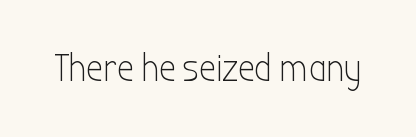
Q: Is the text bold? A: No.
Q: Is the text italic (slanted)? A: No, it is upright.
Q: Is the typeface a serif or a sans-serif typeface? A: Sans-serif.
Q: Is the text underlined? A: No.
Q: Is the spacing between letters normal or unusually wide? A: Normal.
Q: Width (condensed, normal, or wide)? A: Condensed.
Q: Stroke contrast? A: Low.
Q: x-height? A: Medium.
Q: Monospaced? A: No.
